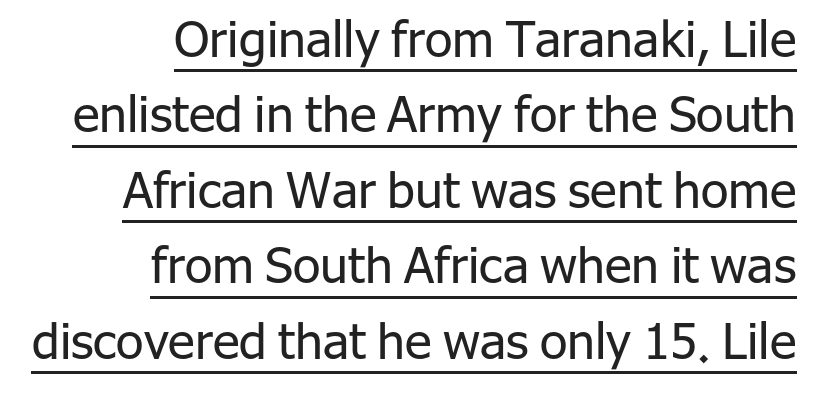
What's the leading like? Ordinary, nothing unusual. Every stem runs plumb, perpendicular to the baseline. Casual observation: everything's shoved over to the right. Looks like regular typesetting: each glyph gets only the width it needs. These lines keep a tight, regular rhythm from letter to letter. Notice how a bar underscores the lettering throughout.
